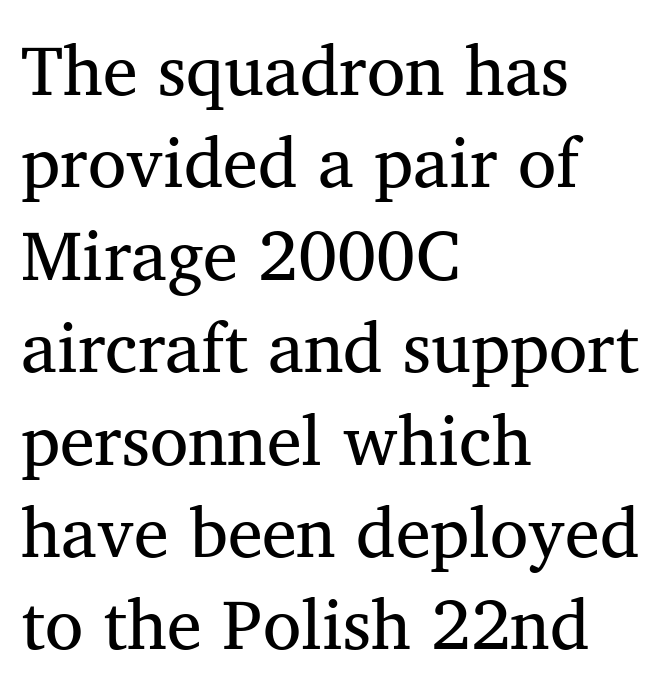
Lines of text with bare space underneath. Weight: regular or lighter. The face used here is proportionally spaced, like ordinary book or web type. This is the regular roman posture of the typeface.
